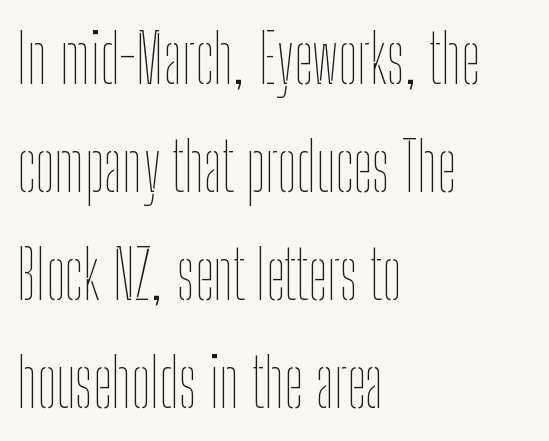
Observe the ordinary spacing: letters are neighbours, not strangers. A light-to-regular cut is what we see here. Quick note: underline off. Tall strokes in this sample are plumb rather than angled.
